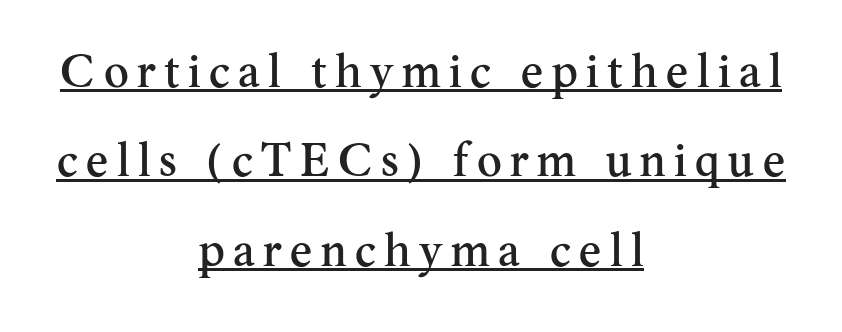
{"serif": "yes", "italic": "no", "width": "normal", "stroke_contrast": "medium", "x_height": "small", "monospaced": "no", "underline": "yes", "align": "center", "line_spacing": "loose", "line_spacing_ratio": 1.9, "glyph_px": 47}
